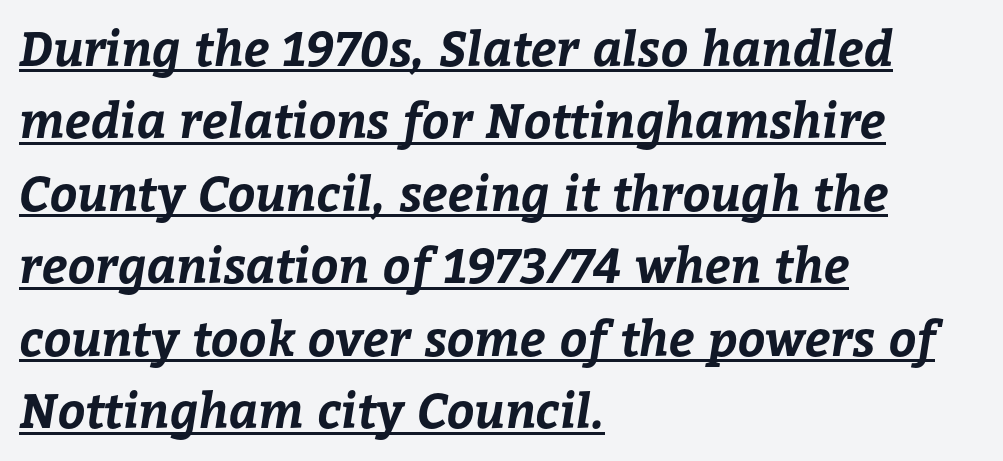
{"bold": "yes", "weight": "bold", "width": "normal", "stroke_contrast": "low", "x_height": "medium", "monospaced": "no", "underline": "yes", "align": "left", "line_spacing": "normal", "line_spacing_ratio": 1.51, "letter_spacing": "normal", "letter_spacing_em": 0.0, "glyph_px": 48}
